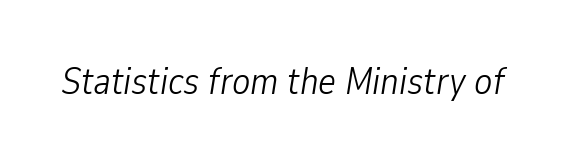
{"italic": "yes", "lean": "right", "slant_degrees": 9, "bold": "no", "weight": "light", "width": "condensed", "stroke_contrast": "low", "x_height": "medium", "monospaced": "no", "underline": "no", "letter_spacing": "normal", "letter_spacing_em": 0.0, "glyph_px": 38}
